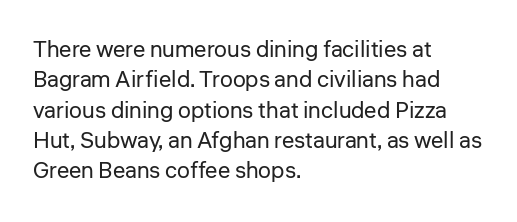
Q: Is the text bold? A: No.
Q: Is the text italic (slanted)? A: No, it is upright.
Q: Is the text underlined? A: No.
Q: How is the paragraph aligned? A: Left-aligned.
Q: Is the spacing between letters normal or unusually wide? A: Normal.
Q: Is the spacing between lines tight, normal or loose? A: Normal.
